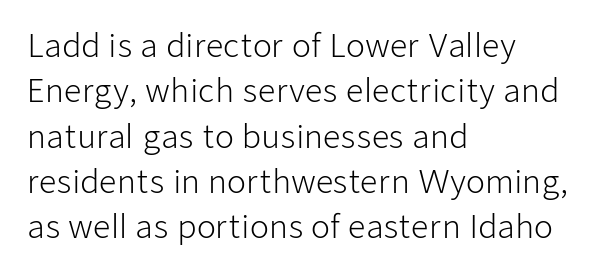
The image shows 31 px light sans-serif type, upright; set left-aligned, normal line spacing (1.46x), normal letter spacing, not underlined; low stroke contrast and a medium x-height.
